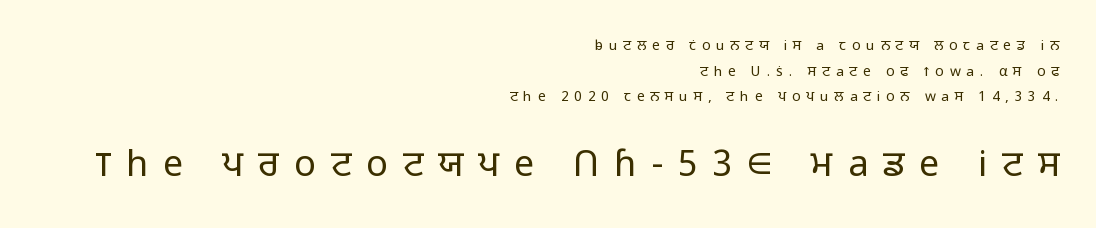
{"serif": "no", "italic": "no", "bold": "no", "weight": "light", "width": "normal", "stroke_contrast": "low", "x_height": "medium", "monospaced": "no", "underline": "no", "align": "right", "line_spacing_ratio": 1.83, "letter_spacing": "wide", "letter_spacing_em": 0.41, "larger_block": "second", "size_ratio": 2.57, "glyph_px": 36}
